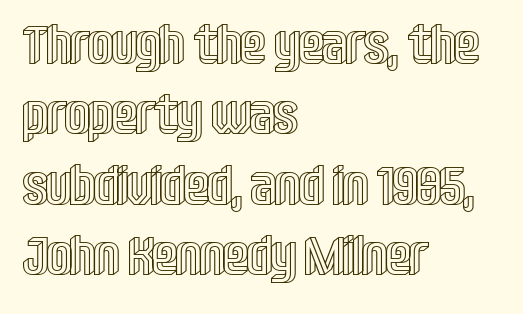
Proportional: the letters do not fall into vertical columns. Horizontal bands of white between lines are of average thickness. Type without underlining. The paragraph shown leans on its left margin. This sample uses an upright cut, with every glyph sitting square on the baseline.
